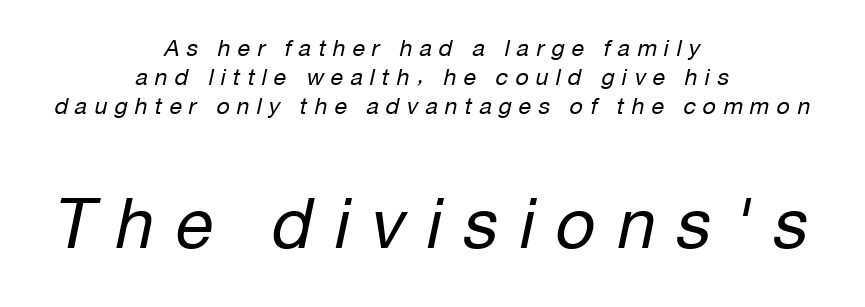
The tracking reads as deliberately expanded to a designer's eye. The strokes carry an ordinary text weight at most. The lines in this sample share a center point and differ in where they start and stop. The specimen omits any rule beneath the text block's lines. The passage shown stacks its lines at a standard gap. Think of a printed novel: that variable character pitch is what you see here.
